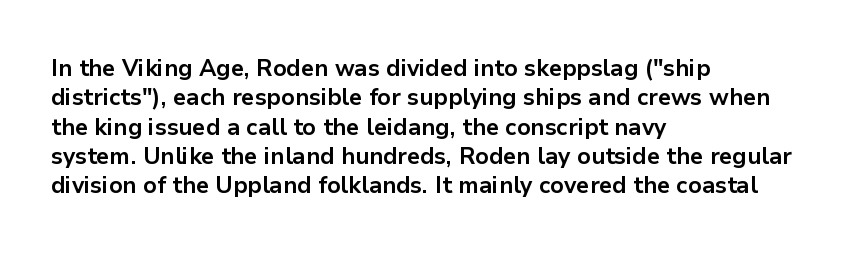
Check the space under the baseline: it is left empty. Words appear dense and cohesive because spacing is normal. Summary of weight: heavy, a full bold. Caption: multi-line text, flush left, ragged right.
